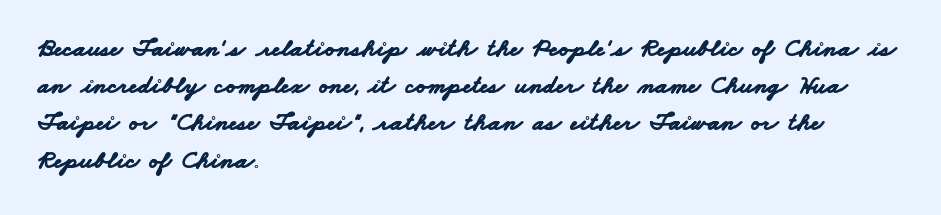
{"bold": "yes", "underline": "no", "align": "left", "line_spacing": "normal", "line_spacing_ratio": 1.43, "letter_spacing": "normal", "letter_spacing_em": 0.0, "glyph_px": 26}
